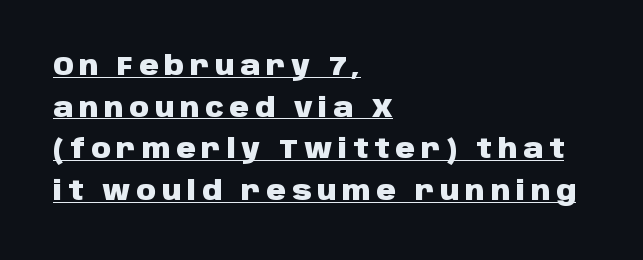
The leading is moderate, giving the passage an even texture. The letters stand upright; this is a roman face. The words here are underlined. The passage shown has open, widely tracked lettering throughout. Plenty of ink on the page — the face is bold. Casual observation: everything's shoved over to the left.
